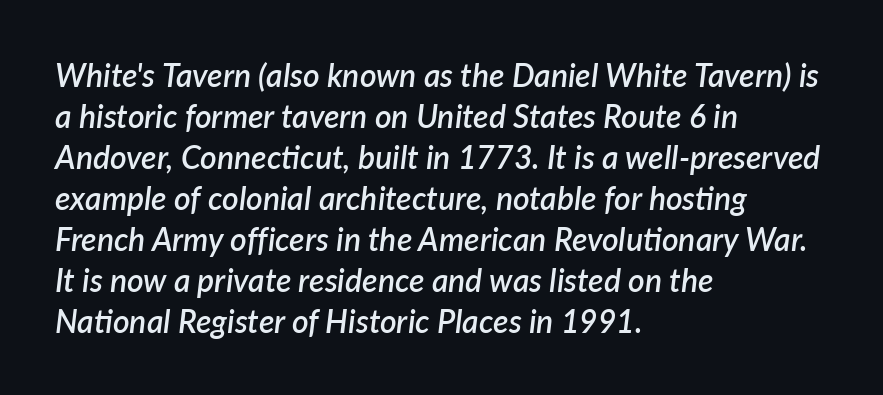
{"italic": "yes", "lean": "right", "slant_degrees": 7, "bold": "semi", "weight": "semibold", "width": "normal", "stroke_contrast": "low", "x_height": "medium", "monospaced": "no", "underline": "no", "align": "left", "line_spacing": "normal", "line_spacing_ratio": 1.28, "letter_spacing": "normal", "letter_spacing_em": 0.0, "glyph_px": 32}
